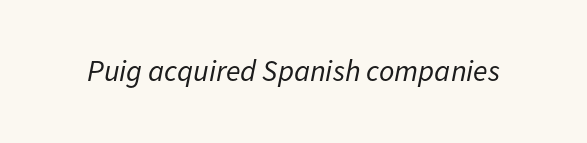
{"italic": "yes", "lean": "right", "slant_degrees": 11, "bold": "no", "weight": "regular", "width": "normal", "stroke_contrast": "low", "x_height": "medium", "monospaced": "no", "underline": "no", "letter_spacing": "normal", "letter_spacing_em": 0.0, "glyph_px": 30}
